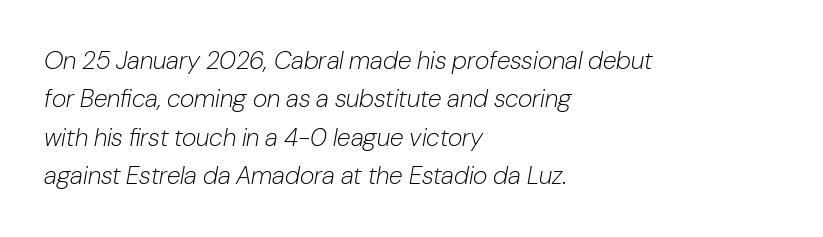
{"italic": "yes", "lean": "right", "slant_degrees": 10, "bold": "no", "underline": "no", "align": "left", "line_spacing": "normal", "line_spacing_ratio": 1.54, "letter_spacing": "normal", "letter_spacing_em": 0.0, "glyph_px": 25}
